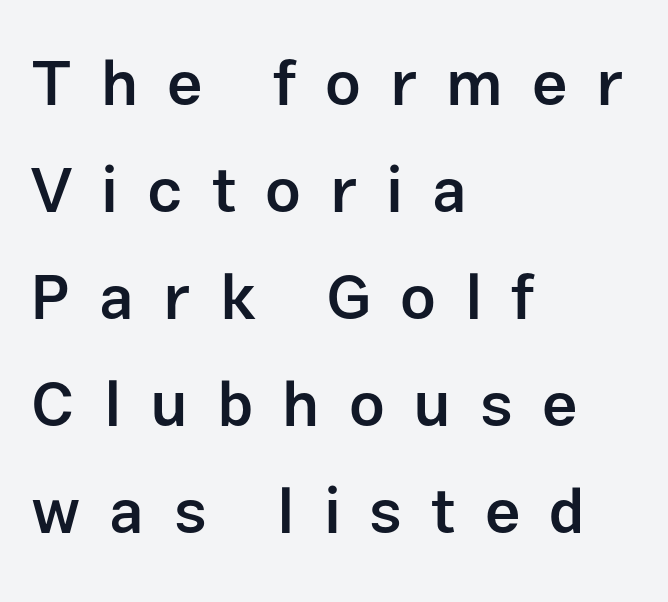
The image shows 63 px semibold sans-serif type, upright; set left-aligned, normal line spacing (1.7x), unusually wide letter spacing (+0.46 em), not underlined; low stroke contrast and a medium x-height.
